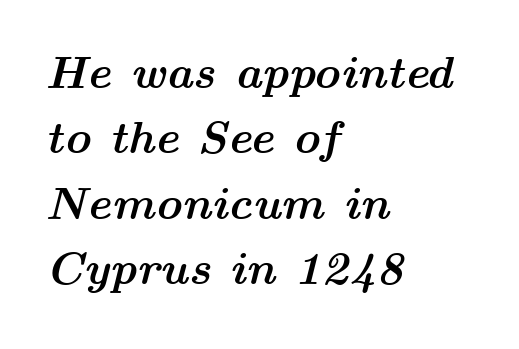
{"italic": "yes", "lean": "right", "slant_degrees": 14, "bold": "yes", "weight": "semibold", "width": "wide", "stroke_contrast": "medium", "x_height": "medium", "monospaced": "no", "underline": "no", "align": "left", "line_spacing": "normal", "line_spacing_ratio": 1.42, "letter_spacing": "normal", "letter_spacing_em": 0.0, "glyph_px": 46}
